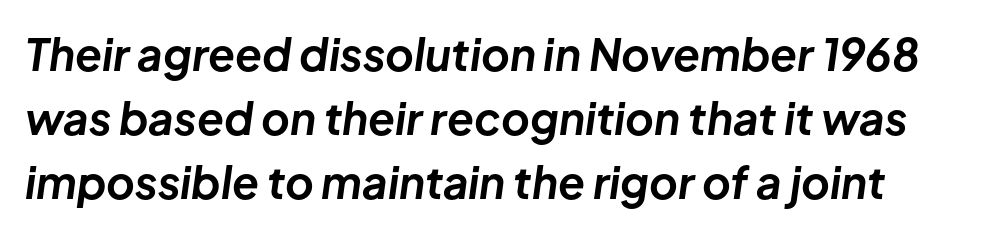
Q: Is the text bold? A: Yes.
Q: Is the text italic (slanted)? A: Yes, it leans right by about 8 degrees.
Q: Is the text underlined? A: No.
Q: Is the spacing between letters normal or unusually wide? A: Normal.
Q: Is the spacing between lines tight, normal or loose? A: Normal.
Q: Width (condensed, normal, or wide)? A: Normal.
Q: Stroke contrast? A: Low.
Q: x-height? A: Medium.
Q: Monospaced? A: No.
